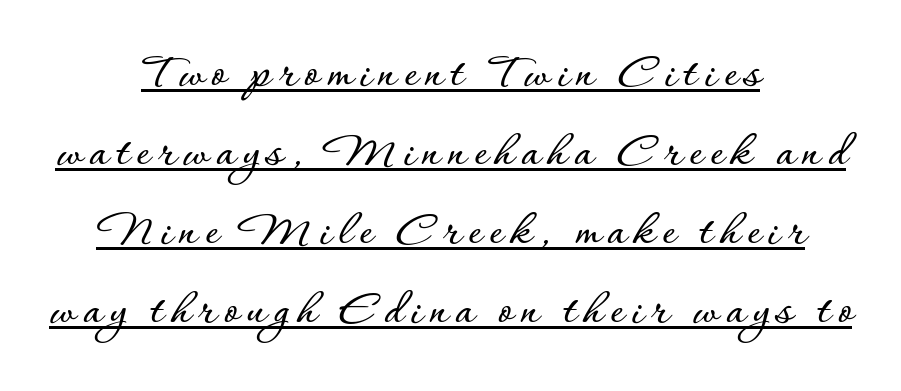
One-word summary of the alignment: center. The rendering uses the underline text-decoration. Normally led — the rows are evenly, conventionally spaced.
